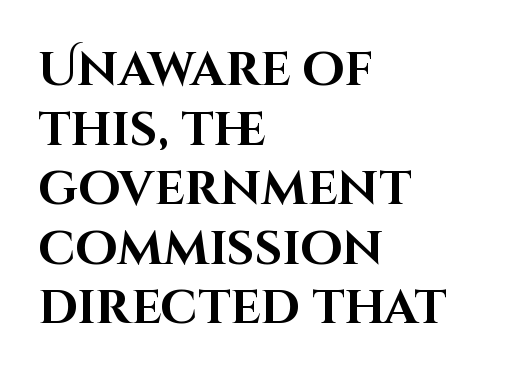
The text was rendered using a sans face with plain stroke endings. This sample uses an upright cut, with every glyph sitting square on the baseline. Strokes here are thick enough to call this a true bold. Each word holds together tightly as a unit, with standard inter-letter gaps. The rendering anchors every line to the left-hand side. Check under the words: just untouched page.
